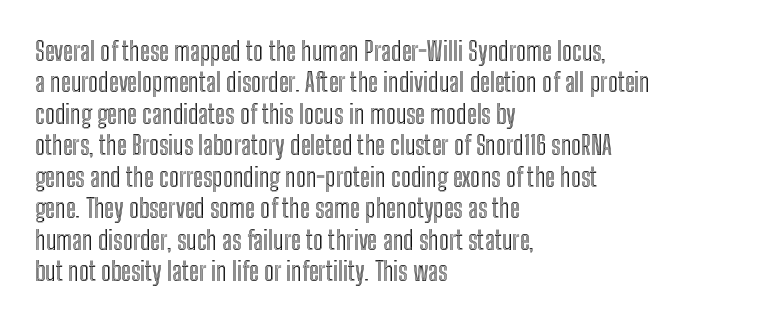
Tracking value appears to be zero — textbook default spacing. Rendered with straight, roman letterforms. Short and long lines alike share a common starting point at left. A bare baseline throughout the passage.
